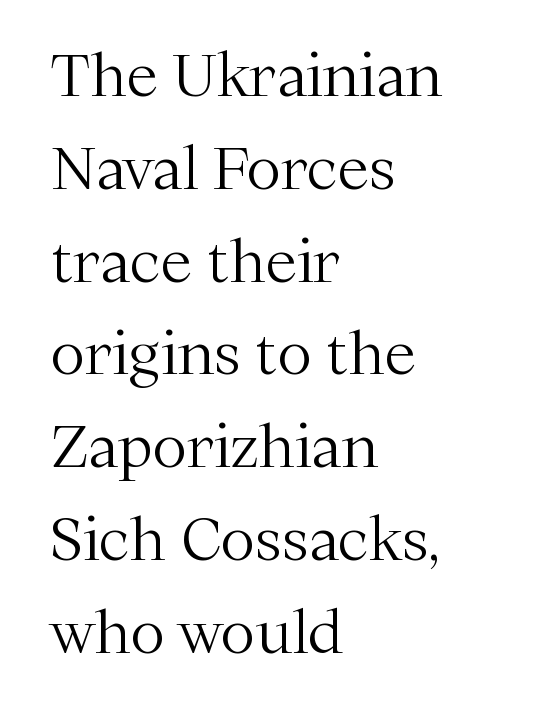
Q: Is the text bold? A: No.
Q: Is the text italic (slanted)? A: No, it is upright.
Q: Is the typeface a serif or a sans-serif typeface? A: Serif.
Q: Is the text underlined? A: No.
Q: How is the paragraph aligned? A: Left-aligned.
Q: Is the spacing between letters normal or unusually wide? A: Normal.
Q: Is the spacing between lines tight, normal or loose? A: Normal.
Q: Width (condensed, normal, or wide)? A: Normal.
Q: Stroke contrast? A: Medium.
Q: x-height? A: Medium.
Q: Monospaced? A: No.
